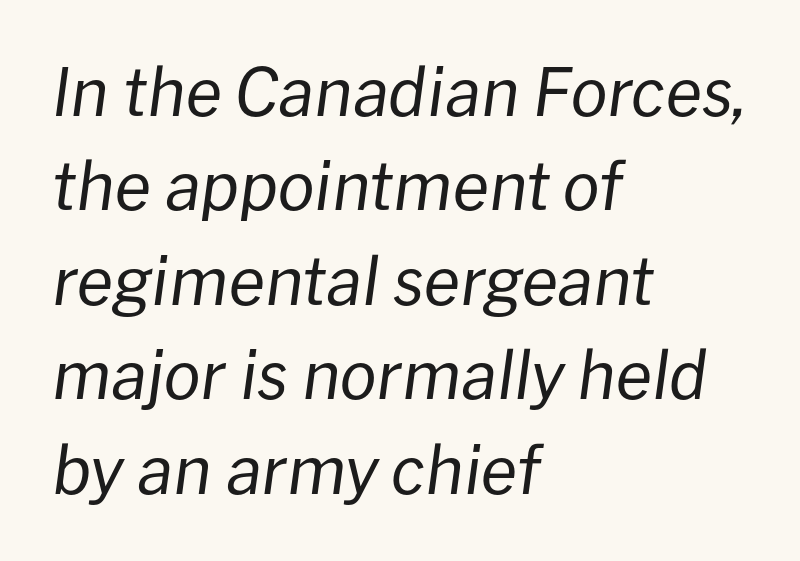
{"italic": "yes", "lean": "right", "slant_degrees": 8, "bold": "no", "weight": "regular", "width": "normal", "stroke_contrast": "low", "x_height": "medium", "monospaced": "no", "underline": "no", "align": "left", "line_spacing": "normal", "line_spacing_ratio": 1.43, "letter_spacing": "normal", "letter_spacing_em": 0.0, "glyph_px": 66}
